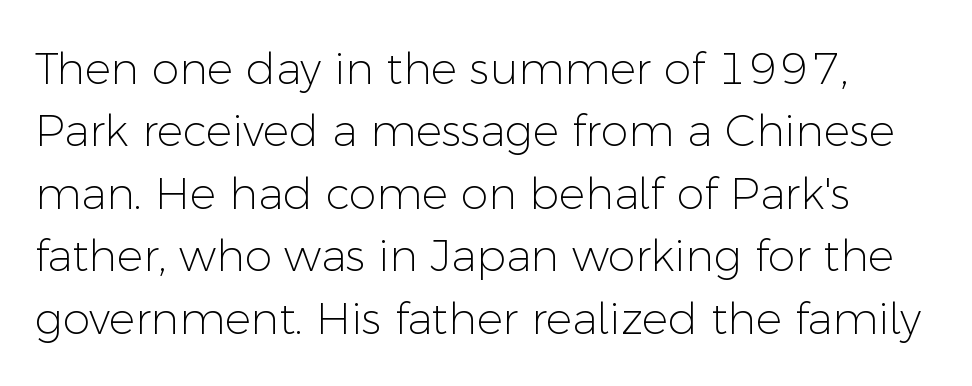
The face looks like a standard text weight, possibly lighter. The horizontal fit of the characters is conventional and even. Baseline-to-baseline distance is the conventional proportion of letter height. Note the varied advance widths — an 'i' is clearly narrower than an 'm'. The specimen omits any rule beneath the text block's lines.
